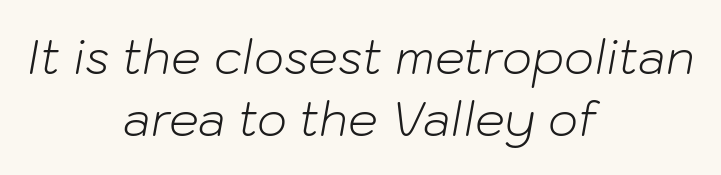
The typesetter chose a symmetrical, centered arrangement here. The passage shown is typed in a proportional face where columns would drift. The block of text has a typical density, with ordinary space between rows. The cut favours lightness, reaching ordinary text weight at its darkest. Observe the lean: these are italic letterforms. The letterforms sit shoulder to shoulder at normal distance.
